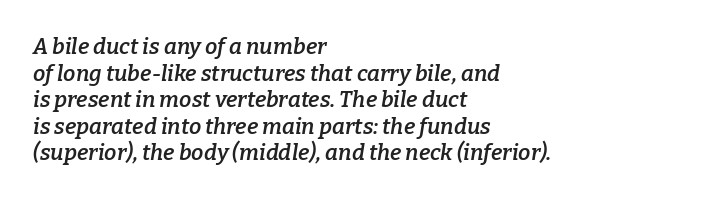
Every letter is mildly thick-stroked: semibold rather than bold. The compositor pushed each line to the left boundary. The foot of each line stays bare and open. An italicized treatment has been applied to the whole sample. Characters follow at the spacing the type designer built in.
